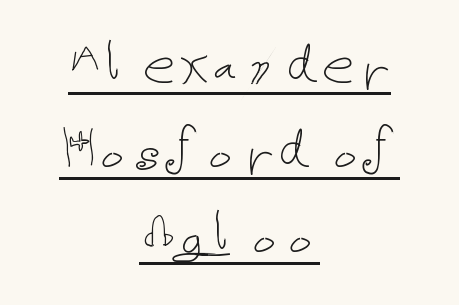
Q: Is the text bold? A: No.
Q: Is the text italic (slanted)? A: No, it is upright.
Q: Is the text underlined? A: Yes.
Q: How is the paragraph aligned? A: Centered.
Q: Is the spacing between letters normal or unusually wide? A: Normal.
Q: Is the spacing between lines tight, normal or loose? A: Normal.
Q: Width (condensed, normal, or wide)? A: Normal.
Q: Stroke contrast? A: Low.
Q: x-height? A: Medium.
